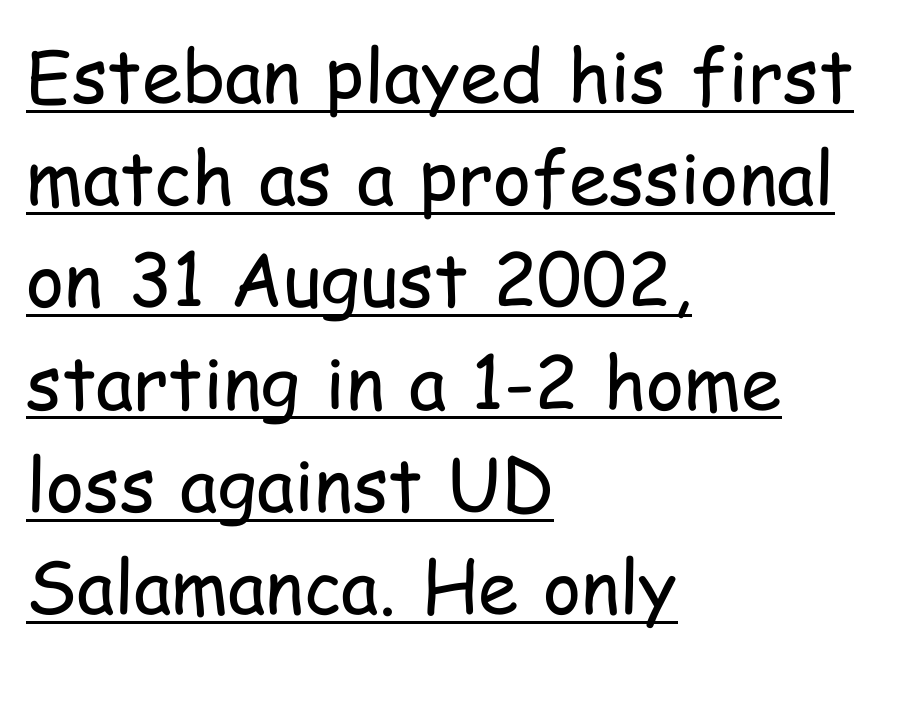
Q: Is the text bold? A: No.
Q: Is the text italic (slanted)? A: No, it is upright.
Q: Is the typeface a serif or a sans-serif typeface? A: Sans-serif.
Q: Is the text underlined? A: Yes.
Q: How is the paragraph aligned? A: Left-aligned.
Q: Is the spacing between letters normal or unusually wide? A: Normal.
Q: Is the spacing between lines tight, normal or loose? A: Normal.
Q: Width (condensed, normal, or wide)? A: Condensed.
Q: Stroke contrast? A: Low.
Q: x-height? A: Medium.
Q: Monospaced? A: No.
